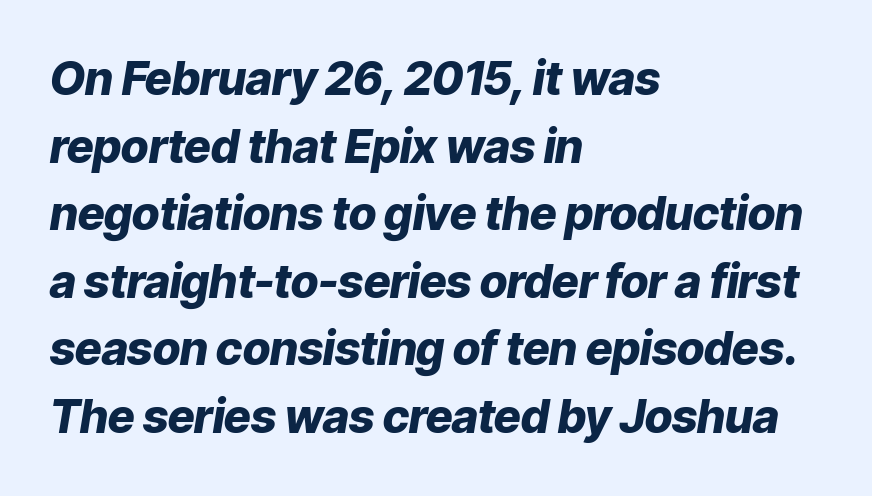
Q: Is the text bold? A: Yes.
Q: Is the text italic (slanted)? A: Yes, it leans right by about 9 degrees.
Q: Is the text underlined? A: No.
Q: How is the paragraph aligned? A: Left-aligned.
Q: Is the spacing between letters normal or unusually wide? A: Normal.
Q: Is the spacing between lines tight, normal or loose? A: Normal.
Q: Width (condensed, normal, or wide)? A: Normal.
Q: Stroke contrast? A: Low.
Q: x-height? A: Medium.
Q: Monospaced? A: No.
